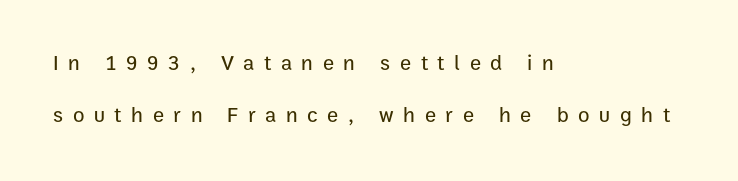
Which margin do the lines hug? The left one — the right edge is uneven. Quick note: not italic, upright. The zone under the glyphs is completely vacant. These lines have a slow, spaced-out rhythm from letter to letter. If you measured baseline to baseline, you'd find a long distance.
